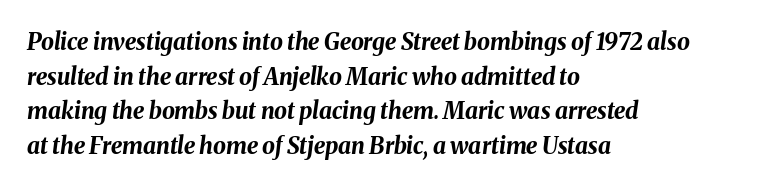
Q: Is the text bold? A: Yes.
Q: Is the text italic (slanted)? A: Yes, it leans right by about 8 degrees.
Q: Is the text underlined? A: No.
Q: How is the paragraph aligned? A: Left-aligned.
Q: Is the spacing between letters normal or unusually wide? A: Normal.
Q: Is the spacing between lines tight, normal or loose? A: Normal.
